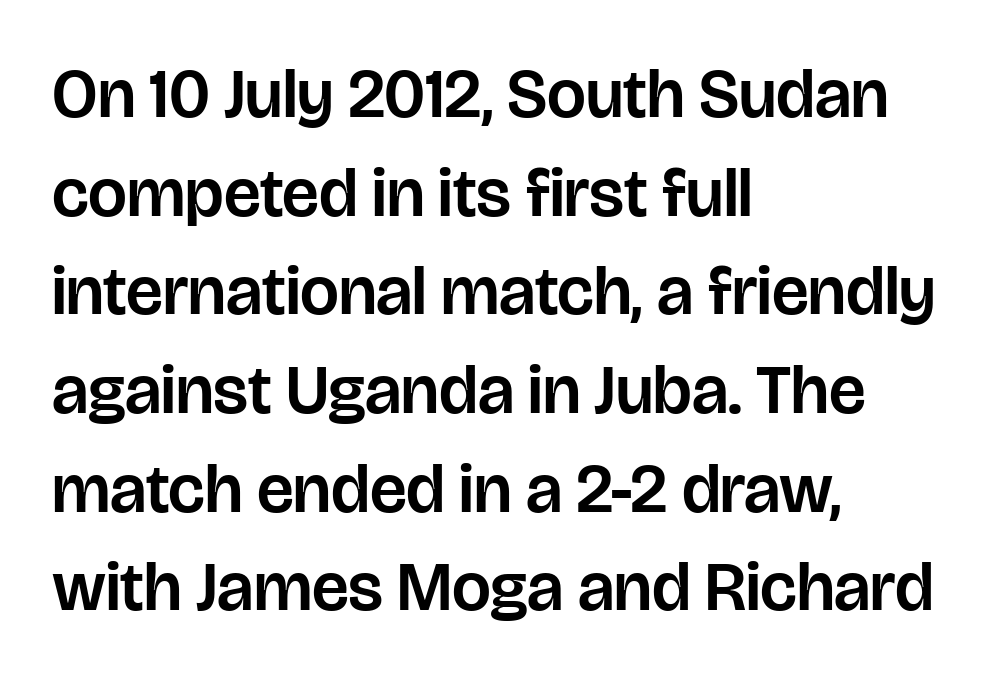
The image shows 69 px sans-serif type, upright; set left-aligned, normal line spacing (1.43x), normal letter spacing, not underlined; low stroke contrast and a large x-height.
